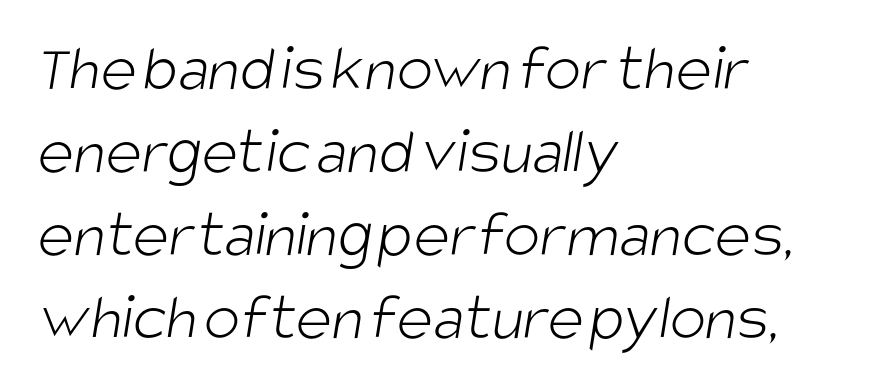
Q: Is the text bold? A: No.
Q: Is the typeface a serif or a sans-serif typeface? A: Sans-serif.
Q: Is the text underlined? A: No.
Q: How is the paragraph aligned? A: Left-aligned.
Q: Is the spacing between letters normal or unusually wide? A: Normal.
Q: Width (condensed, normal, or wide)? A: Condensed.
Q: Stroke contrast? A: Low.
Q: x-height? A: Large.
Q: Monospaced? A: No.
